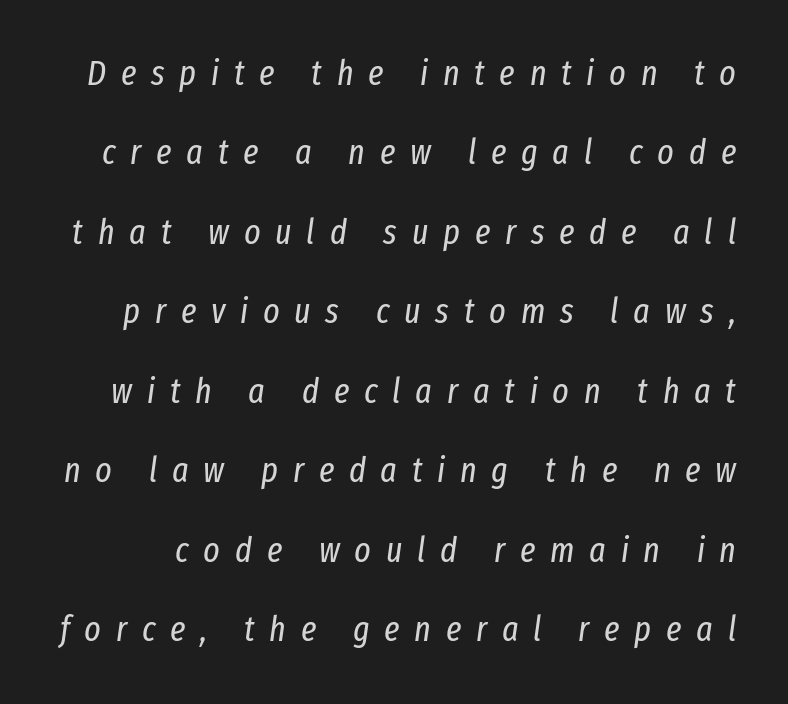
The type is letterspaced generously, with wide tracking. No extra ink here — the face is not bold. You could not count columns in this text — the font is proportionally spaced. Honestly, the rows look like they've been pulled way apart. There's an unmistakable incline to the writing here.
